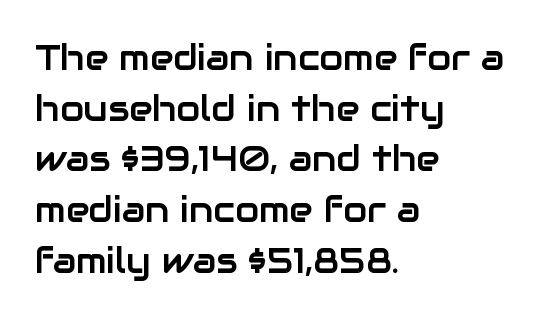
The image shows 35 px sans-serif type, upright; set left-aligned, normal line spacing (1.45x), normal letter spacing, not underlined; low stroke contrast and a medium x-height.
